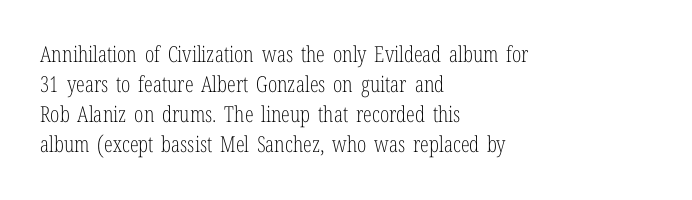
Q: Is the text bold? A: No.
Q: Is the text italic (slanted)? A: No, it is upright.
Q: Is the text underlined? A: No.
Q: How is the paragraph aligned? A: Left-aligned.
Q: Is the spacing between letters normal or unusually wide? A: Normal.
Q: Is the spacing between lines tight, normal or loose? A: Normal.
